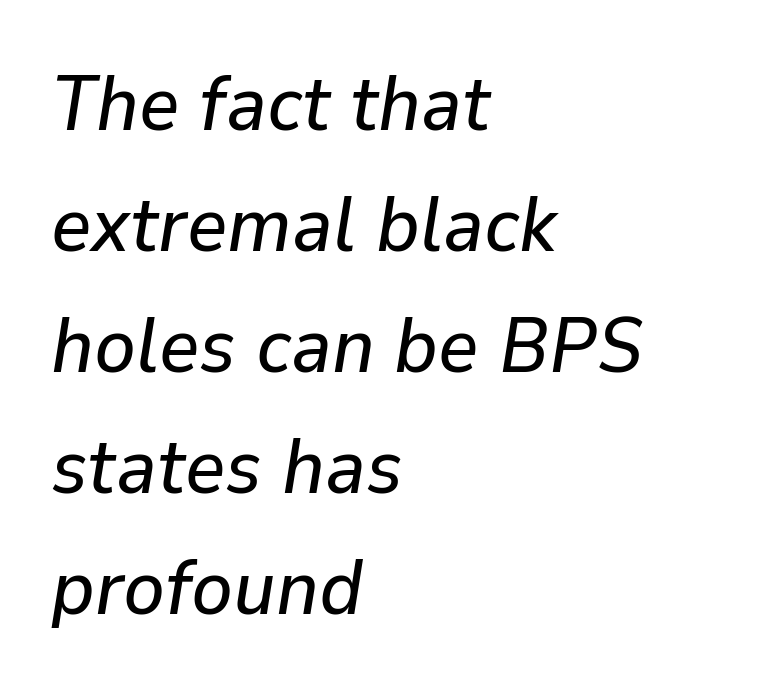
{"italic": "yes", "lean": "right", "slant_degrees": 9, "width": "normal", "stroke_contrast": "low", "x_height": "medium", "monospaced": "no", "underline": "no", "align": "left", "line_spacing": "normal", "line_spacing_ratio": 1.55, "letter_spacing": "normal", "letter_spacing_em": 0.0, "glyph_px": 78}
